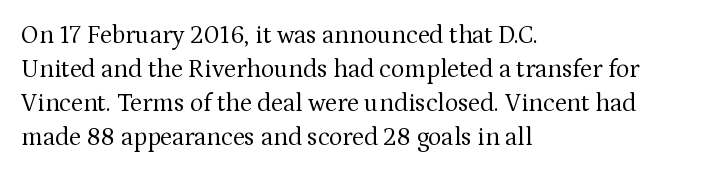
A normal amount of white space separates one row of letters from the next. Honestly, the letter spacing is just normal — you wouldn't notice it. The font's upright variant was chosen for this text. Is this a heavy cut? Hardly; it is regular or lighter. Caption: multi-line text, flush left, ragged right.
